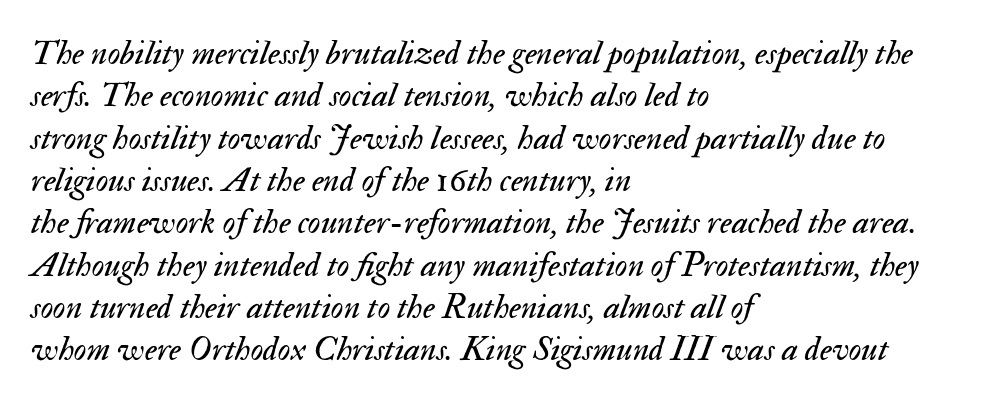
Which margin do the lines hug? The left one — the right edge is uneven. The letters look calm and open, with moderate or lighter stems. The letters are slanted; this is an italic face. Nobody touched the tracking dial on this one. Rule under the text: the space is simply empty.
